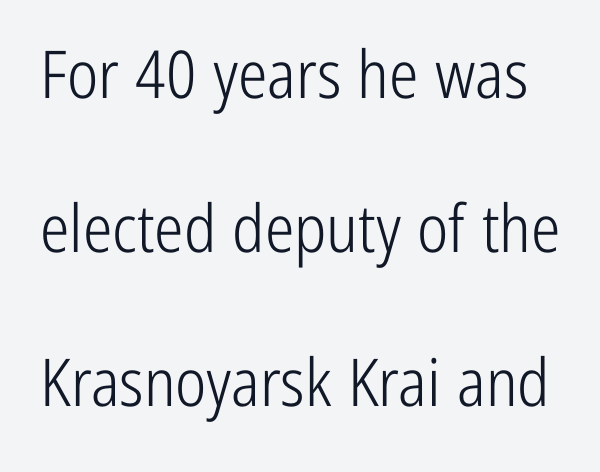
Q: Is the text bold? A: No.
Q: Is the text italic (slanted)? A: No, it is upright.
Q: Is the typeface a serif or a sans-serif typeface? A: Sans-serif.
Q: Is the text underlined? A: No.
Q: Is the spacing between letters normal or unusually wide? A: Normal.
Q: Is the spacing between lines tight, normal or loose? A: Loose.
Q: Width (condensed, normal, or wide)? A: Condensed.
Q: Stroke contrast? A: Low.
Q: x-height? A: Medium.
Q: Monospaced? A: No.
